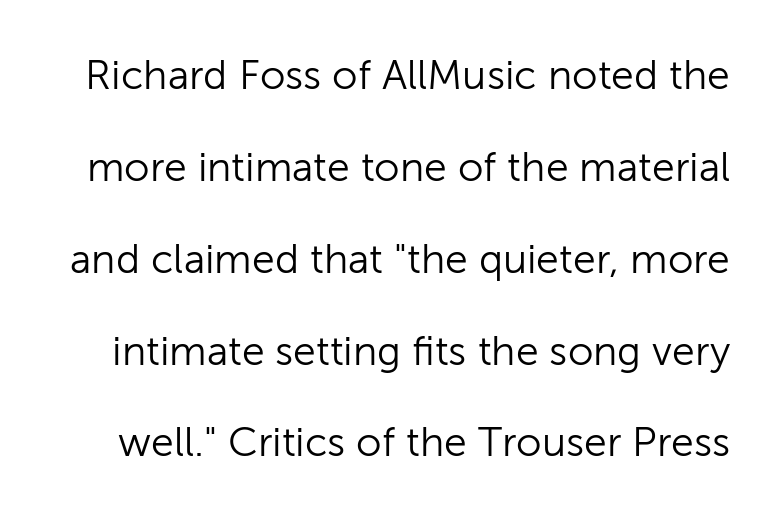
{"serif": "no", "italic": "no", "bold": "no", "weight": "light", "width": "normal", "stroke_contrast": "low", "x_height": "medium", "monospaced": "no", "underline": "no", "line_spacing": "loose", "line_spacing_ratio": 2.24, "letter_spacing": "normal", "letter_spacing_em": 0.0, "glyph_px": 41}
